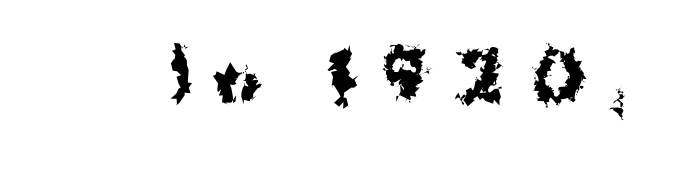
{"serif": "no", "italic": "no", "bold": "yes", "weight": "bold", "width": "normal", "stroke_contrast": "medium", "x_height": "medium", "monospaced": "no", "underline": "no", "letter_spacing": "wide", "letter_spacing_em": 0.41, "glyph_px": 66}
